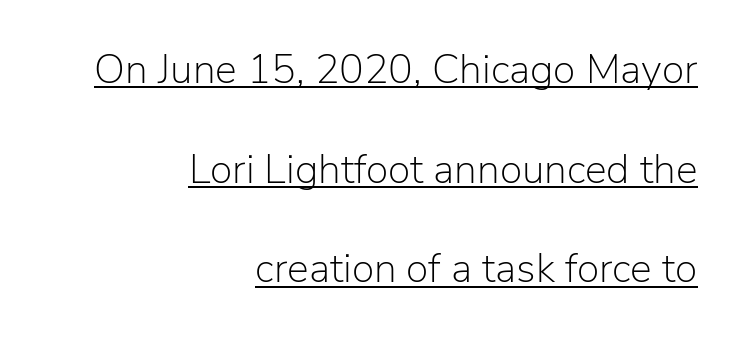
Look at the bottom of the vertical strokes: they stop flat, with no serifs. Weight: not bold — regular or lighter. This rendering leaves character spacing at its baseline value. Underline: present. Do the characters align in a grid? No, the font is proportional.
